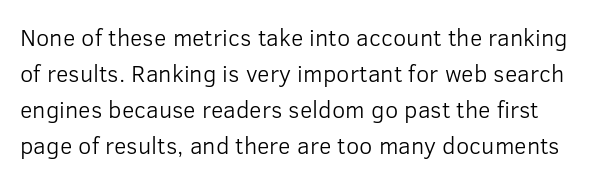
{"italic": "no", "bold": "no", "underline": "no", "line_spacing": "normal", "line_spacing_ratio": 1.5, "letter_spacing": "normal", "letter_spacing_em": 0.0, "glyph_px": 24}
